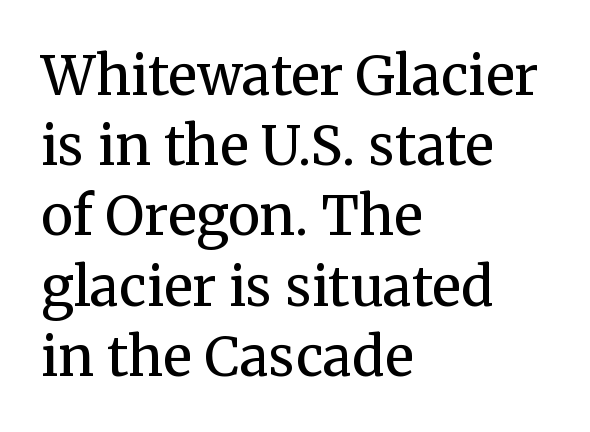
Q: Is the text bold? A: No.
Q: Is the text italic (slanted)? A: No, it is upright.
Q: Is the typeface a serif or a sans-serif typeface? A: Serif.
Q: Is the text underlined? A: No.
Q: How is the paragraph aligned? A: Left-aligned.
Q: Is the spacing between letters normal or unusually wide? A: Normal.
Q: Is the spacing between lines tight, normal or loose? A: Normal.
Q: Width (condensed, normal, or wide)? A: Normal.
Q: Stroke contrast? A: Medium.
Q: x-height? A: Medium.
Q: Monospaced? A: No.
